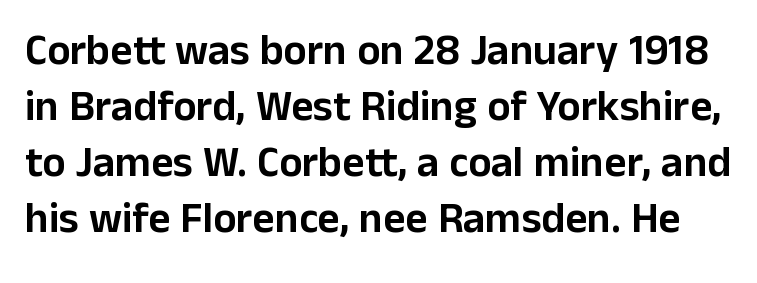
{"serif": "no", "italic": "no", "width": "normal", "stroke_contrast": "low", "x_height": "medium", "monospaced": "no", "underline": "no", "line_spacing": "normal", "line_spacing_ratio": 1.3, "letter_spacing": "normal", "letter_spacing_em": 0.0, "glyph_px": 43}
